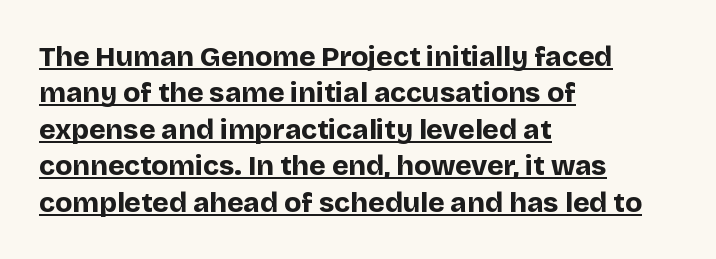
Q: Is the text bold? A: Yes.
Q: Is the text italic (slanted)? A: No, it is upright.
Q: Is the typeface a serif or a sans-serif typeface? A: Sans-serif.
Q: Is the text underlined? A: Yes.
Q: How is the paragraph aligned? A: Left-aligned.
Q: Is the spacing between letters normal or unusually wide? A: Normal.
Q: Is the spacing between lines tight, normal or loose? A: Normal.
Q: Width (condensed, normal, or wide)? A: Normal.
Q: Stroke contrast? A: Low.
Q: x-height? A: Large.
Q: Monospaced? A: No.
